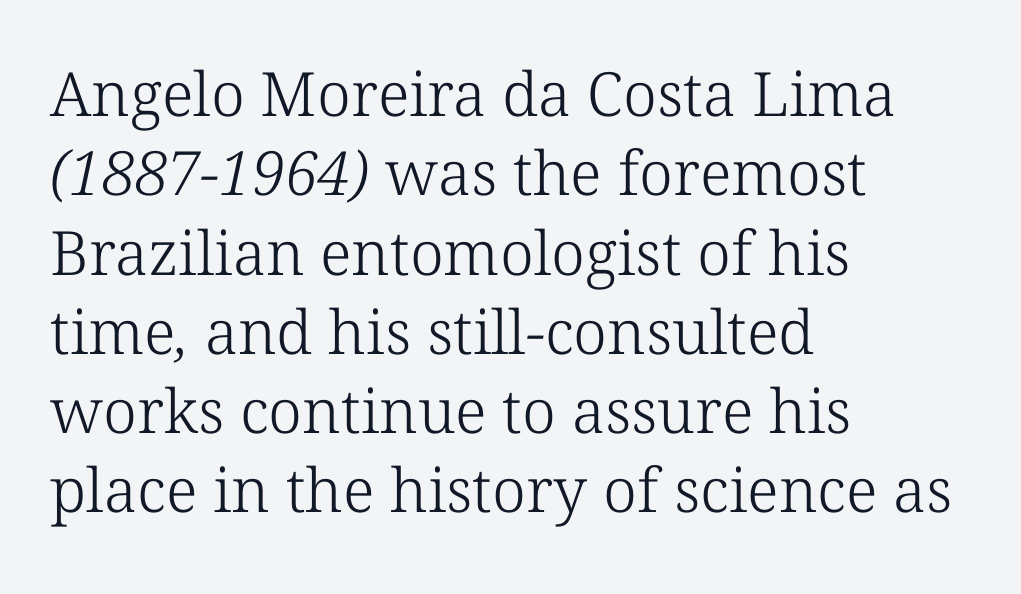
Spacing verdict: proportional, widths tailored to each character. Type without underlining. If you measured baseline to baseline, you'd find a middling distance. Letterform terminals end in serifs throughout the passage.
